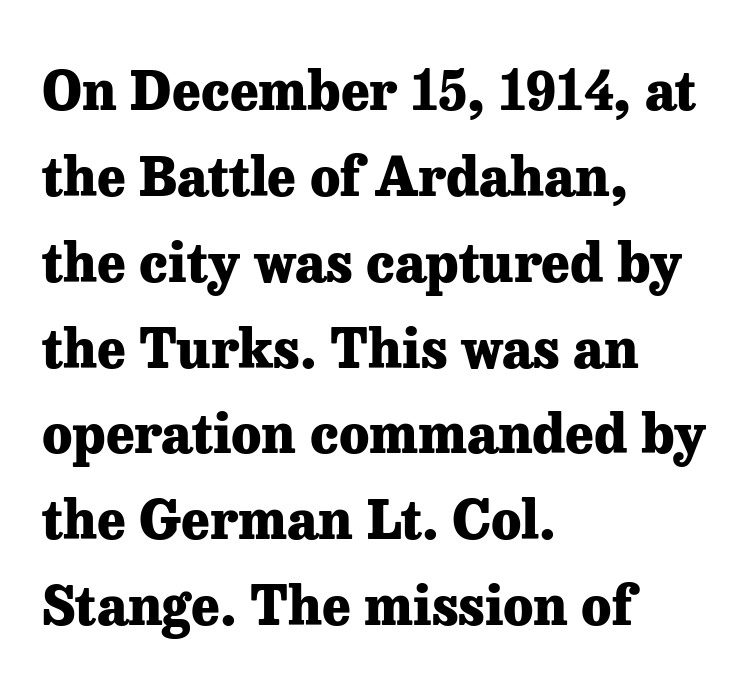
{"serif": "yes", "italic": "no", "bold": "yes", "weight": "heavy", "width": "normal", "stroke_contrast": "low", "x_height": "medium", "monospaced": "no", "underline": "no", "align": "left", "line_spacing": "normal", "line_spacing_ratio": 1.59, "letter_spacing": "normal", "letter_spacing_em": 0.0, "glyph_px": 54}
